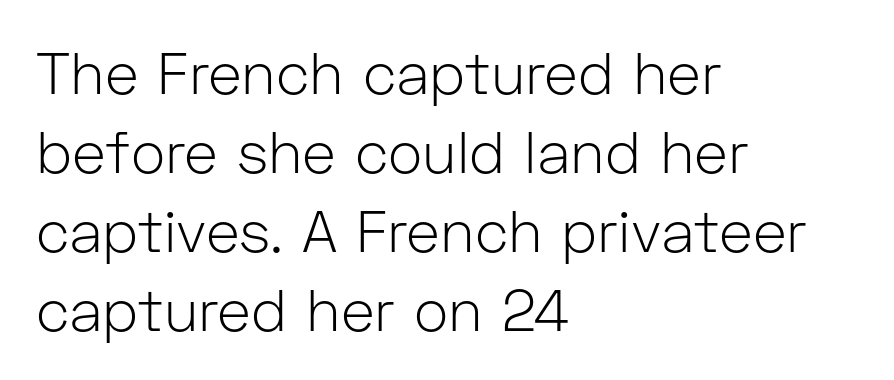
The image shows 58 px light sans-serif type, upright; set left-aligned, normal line spacing (1.36x), normal letter spacing, not underlined; low stroke contrast and a medium x-height.
